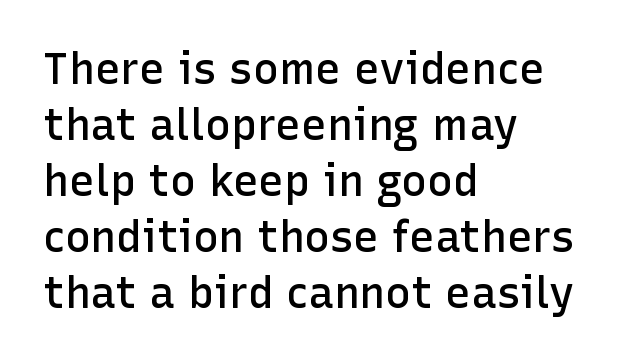
The image shows 43 px semibold sans-serif type, upright; set left-aligned, normal line spacing (1.3x), normal letter spacing, not underlined; low stroke contrast and a medium x-height.
